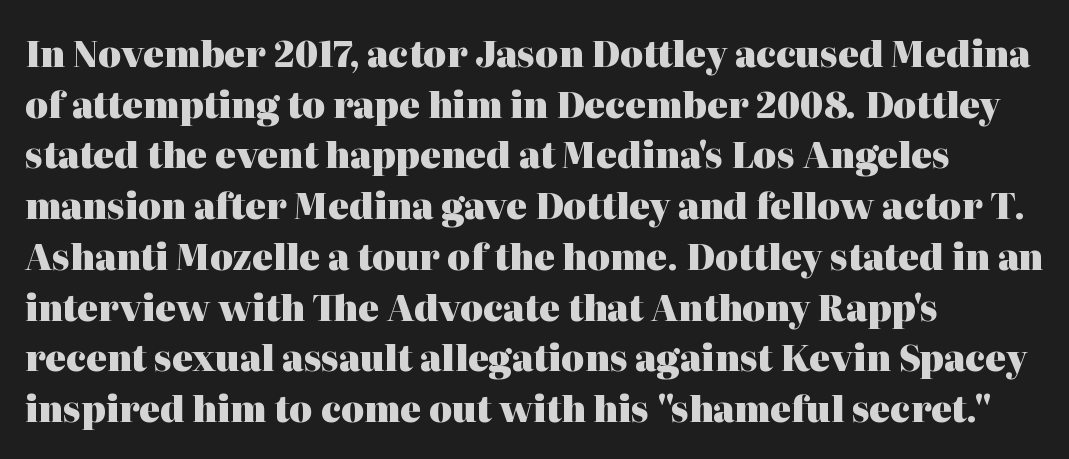
{"serif": "yes", "italic": "no", "bold": "yes", "weight": "heavy", "width": "normal", "stroke_contrast": "high", "x_height": "medium", "monospaced": "no", "underline": "no", "align": "left", "line_spacing": "normal", "line_spacing_ratio": 1.45, "letter_spacing": "normal", "letter_spacing_em": 0.0, "glyph_px": 35}
